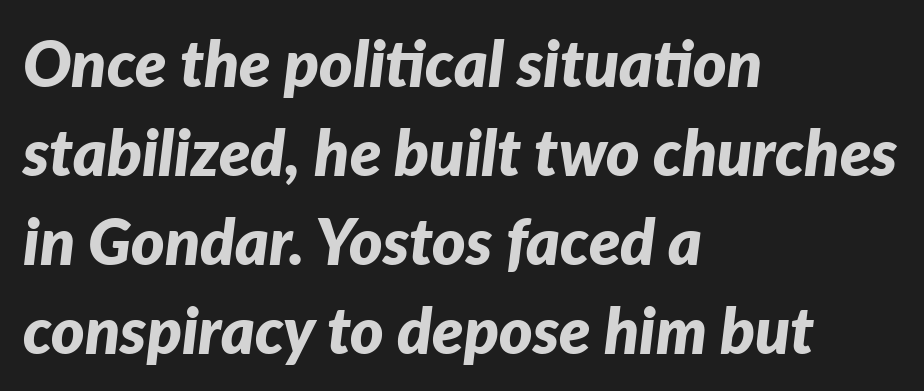
Think of a printed novel: that variable character pitch is what you see here. Bare-footed words on every line. The lines in this sample share a left origin and differ only in where they stop. Characters are canted at an angle relative to the baseline's perpendicular. In terms of weight, the rendering is a true, heavy bold. How would I describe the line gaps? Plain and ordinary.
